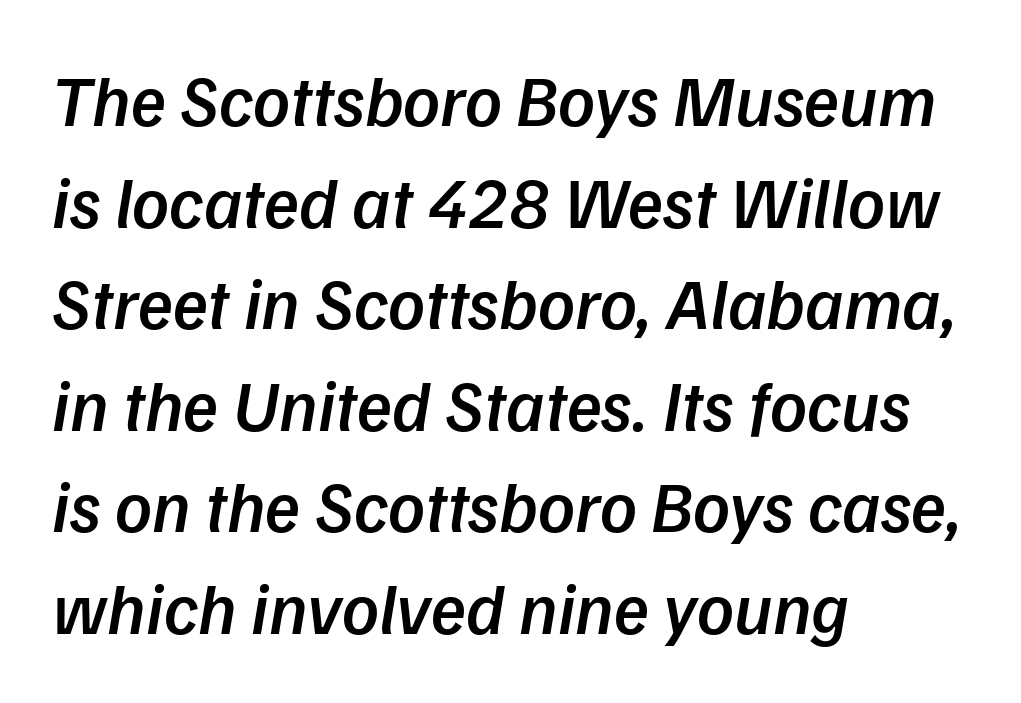
The image shows 72 px semibold type, italic (leaning right); set left-aligned, normal line spacing (1.41x), normal letter spacing, not underlined; low stroke contrast and a medium x-height.
